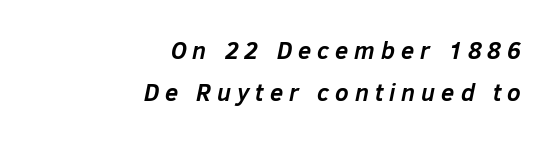
This rendering features lettering with no underline. The lines in this sample share a right terminus and differ only in where they begin. What stands out about the letter spacing? Its width — letters are far apart. Designer's note — italics engaged. In terms of weight, the rendering is a true, heavy bold.
